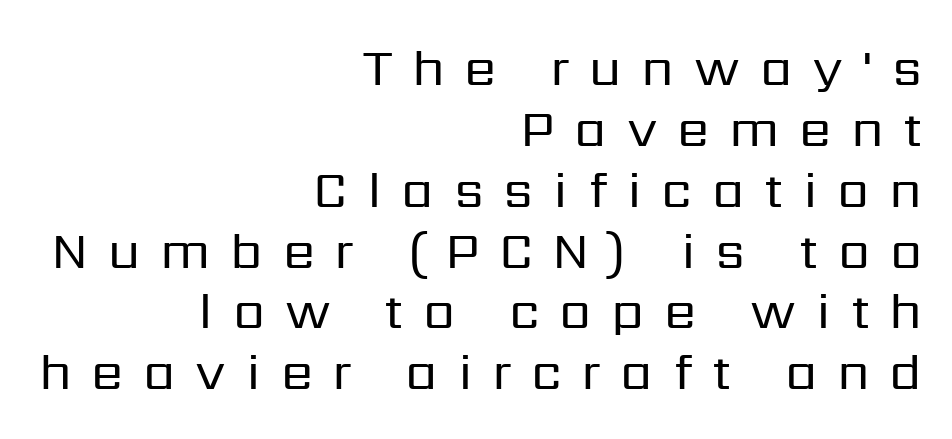
The rendering uses natural spacing where letterforms have individual widths. These lines stack with their right ends in a neat column. The letters stand upright; this is a roman face. Underlining? Definitely not there. Bold? No — there's no thickening of the strokes. The line texture is sparse and dotted thanks to wide tracking.
